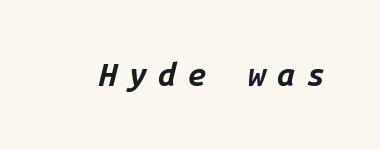
The image shows 32 px bold type, italic (leaning right), monospaced; set unusually wide letter spacing (+0.37 em), not underlined; low stroke contrast and a medium x-height.
